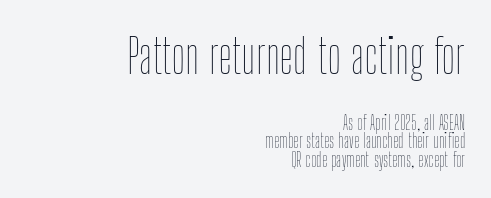
This layout puts the oversized block above and the modest block below. The axis of the letterforms is exactly vertical. This block would grow much taller if given ordinary leading; it's compressed now. Vertical stems look standard width or narrower in stroke. Note the varied advance widths — an 'i' is clearly narrower than an 'm'.
